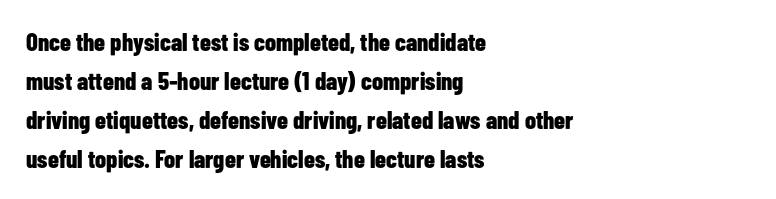
The image shows 25 px bold type, upright; set left-aligned, normal line spacing (1.56x), normal letter spacing, not underlined.
